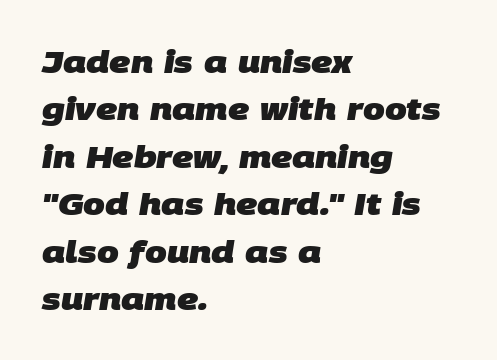
The image shows 31 px heavy sans-serif type; set left-aligned, normal line spacing (1.53x), normal letter spacing, not underlined; low stroke contrast and a large x-height.
